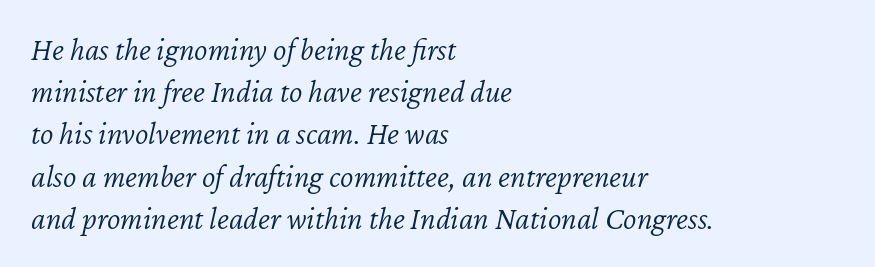
Q: Is the text bold? A: No.
Q: Is the text italic (slanted)? A: Yes, it leans right by about 12 degrees.
Q: Is the text underlined? A: No.
Q: How is the paragraph aligned? A: Left-aligned.
Q: Is the spacing between letters normal or unusually wide? A: Normal.
Q: Is the spacing between lines tight, normal or loose? A: Normal.
Q: Width (condensed, normal, or wide)? A: Normal.
Q: Stroke contrast? A: Low.
Q: x-height? A: Medium.
Q: Monospaced? A: No.
